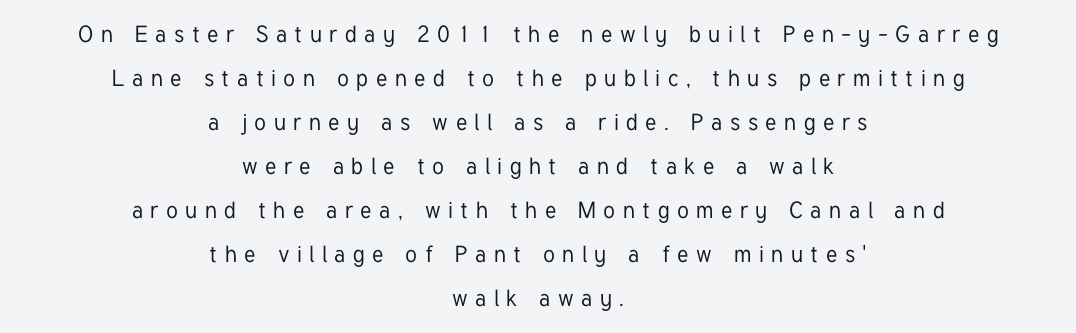
These lines are centered, leaving both edges ragged. These lines were composed using upright roman letters. The strip under each line holds only bare page. The designer dialed line spacing up above the default. Honestly, the letter spacing is so wide it's the main thing you notice.
